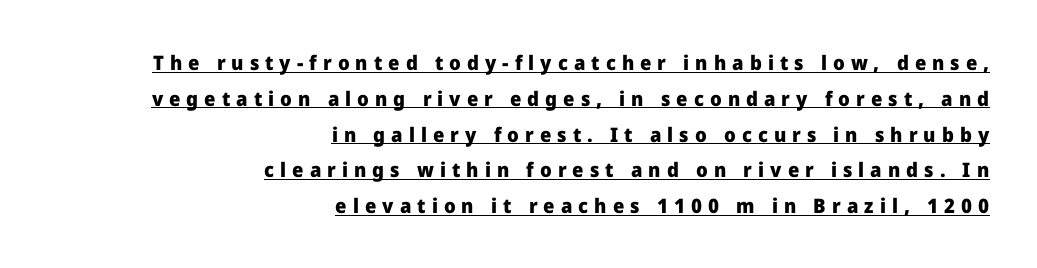
The characters look thick and weighty, a clear bold. Students, note that the glyphs here are deliberately spaced far apart. Every word sits above its own underline. Posture: upright roman.
